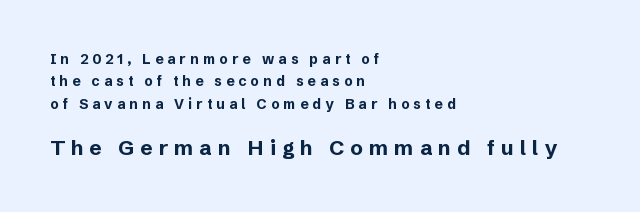
The image shows 21 px bold type, upright; set left-aligned, normal line spacing (1.6x), unusually wide letter spacing (+0.29 em), not underlined; the second (bottom) block is 1.5x larger.
